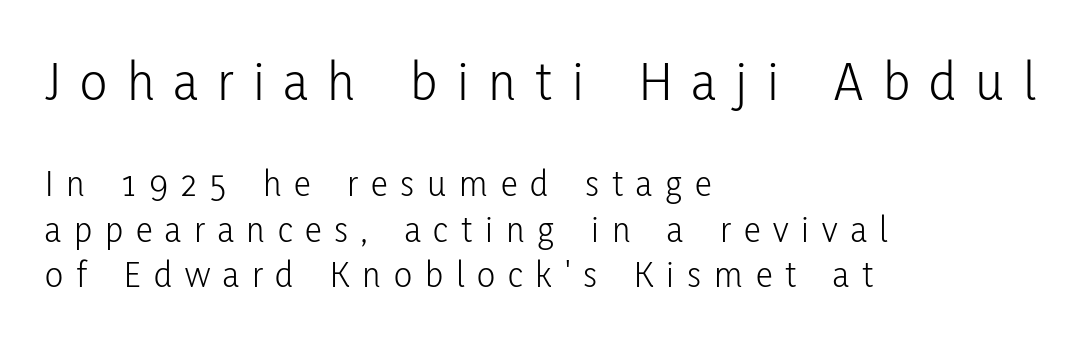
{"serif": "no", "italic": "no", "bold": "no", "weight": "light", "width": "condensed", "stroke_contrast": "low", "x_height": "medium", "monospaced": "no", "underline": "no", "align": "left", "line_spacing_ratio": 1.2, "letter_spacing": "wide", "letter_spacing_em": 0.34, "larger_block": "first", "size_ratio": 1.5, "glyph_px": 57}
